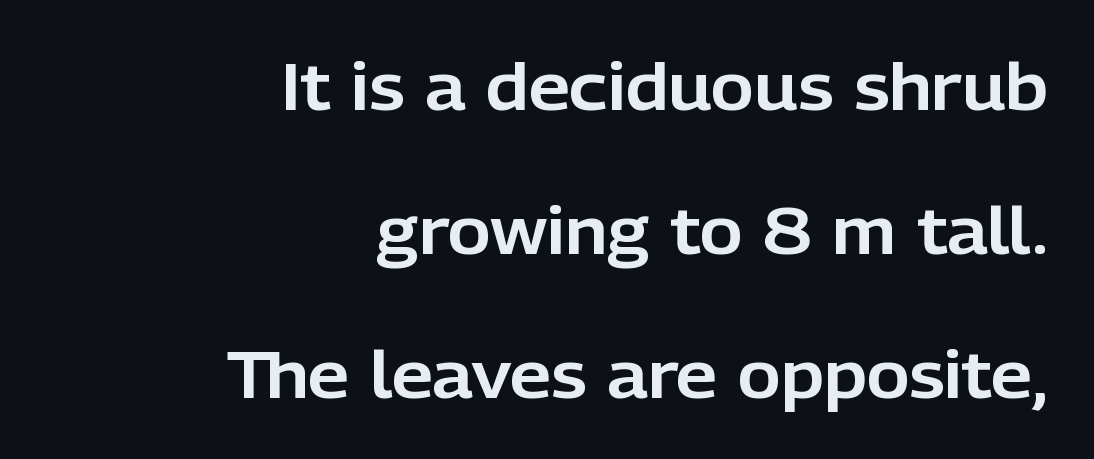
{"serif": "no", "italic": "no", "width": "normal", "stroke_contrast": "low", "x_height": "medium", "monospaced": "no", "underline": "no", "align": "right", "line_spacing": "loose", "line_spacing_ratio": 2.18, "letter_spacing": "normal", "letter_spacing_em": 0.0, "glyph_px": 66}
